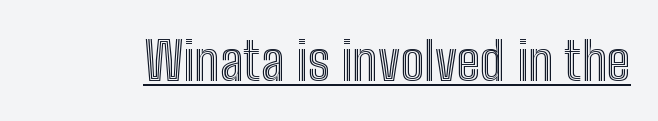
The image shows 53 px condensed type, upright; set normal letter spacing, underlined; a medium x-height.
